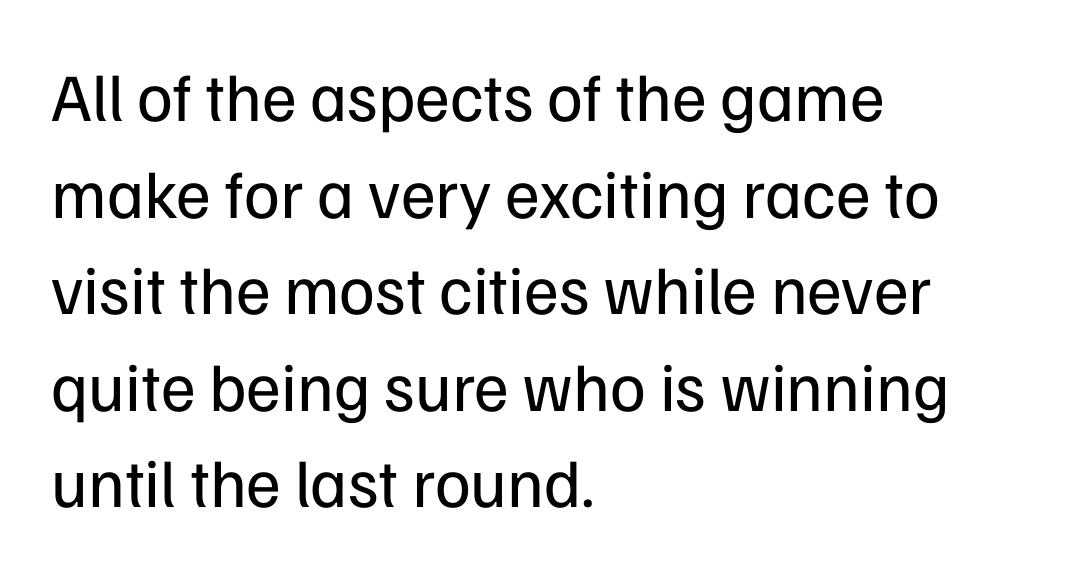
The image shows 68 px regular-weight sans-serif type, upright; set left-aligned, normal line spacing (1.42x), normal letter spacing, not underlined; low stroke contrast and a medium x-height.
